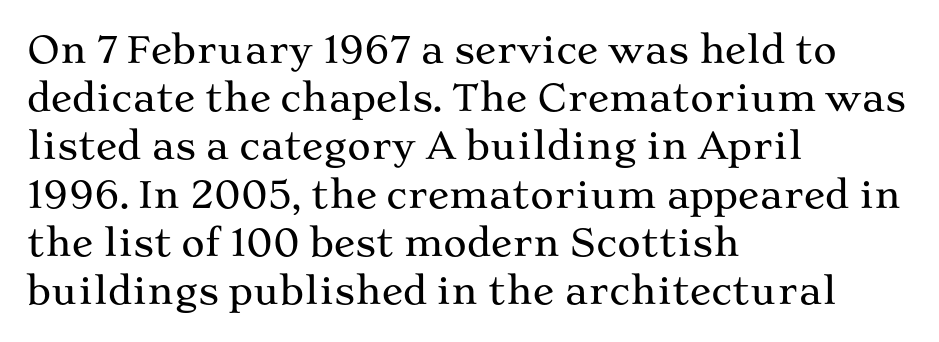
Plain, unruled lines of type. Every row of glyphs begins at an identical x-position on the left. Rendered with straight, roman letterforms. Inter-character spacing is left at the font's built-in metrics.
